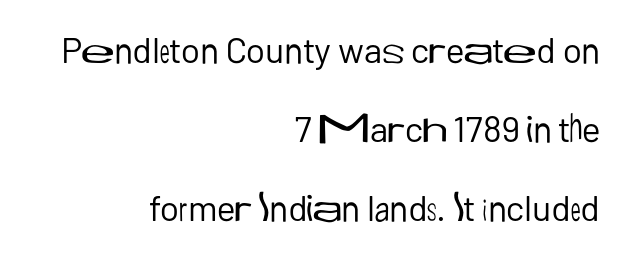
The image shows 36 px regular-weight sans-serif type, upright; set right-aligned, loose line spacing (2.19x), normal letter spacing, not underlined; low stroke contrast and a medium x-height.
